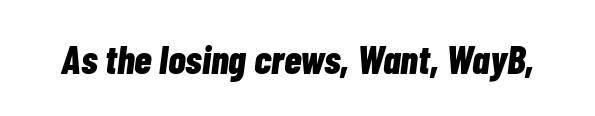
The image shows 40 px bold, condensed type, italic (leaning right); set normal letter spacing, not underlined; low stroke contrast and a medium x-height.
